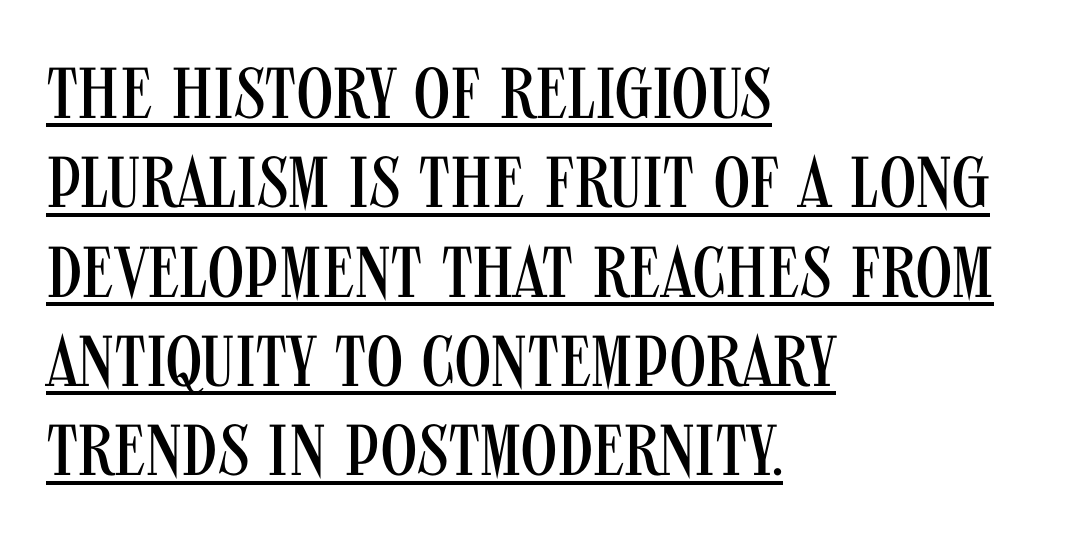
{"serif": "no", "italic": "no", "bold": "no", "weight": "regular", "width": "condensed", "stroke_contrast": "medium", "x_height": "large", "monospaced": "no", "underline": "yes", "align": "left", "line_spacing_ratio": 1.24, "letter_spacing": "normal", "letter_spacing_em": 0.0, "glyph_px": 72}
